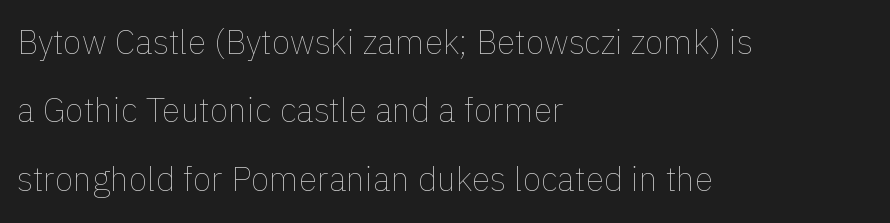
The image shows 34 px thin type, upright; set left-aligned, loose line spacing (2.01x), normal letter spacing, not underlined; low stroke contrast and a medium x-height.
